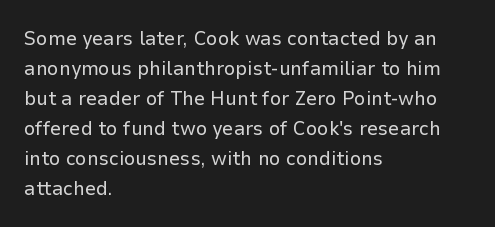
The face looks like a standard text weight, possibly lighter. A normal amount of white space separates one row of letters from the next. Line beginnings align vertically; line endings do not. The horizontal fit of the characters is conventional and even. The passage shown is not underscored anywhere.
